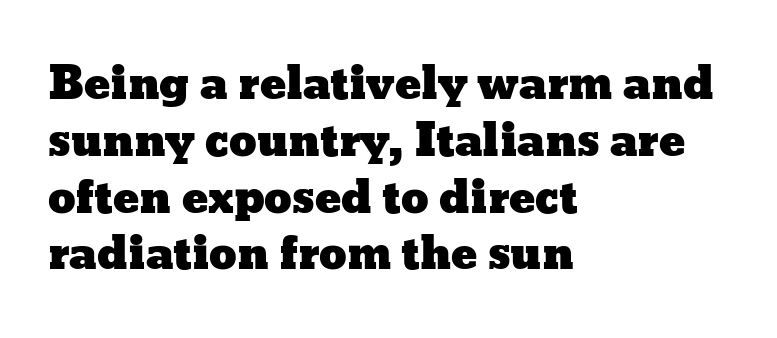
{"italic": "no", "width": "wide", "stroke_contrast": "low", "x_height": "medium", "monospaced": "no", "underline": "no", "align": "left", "line_spacing": "normal", "line_spacing_ratio": 1.29, "letter_spacing": "normal", "letter_spacing_em": 0.0, "glyph_px": 44}
